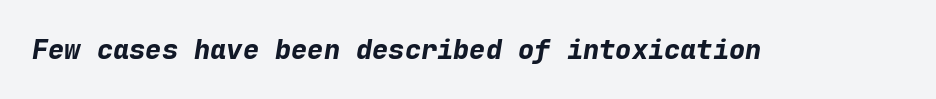
The image shows 27 px bold type, italic (leaning right); set normal letter spacing, not underlined.
